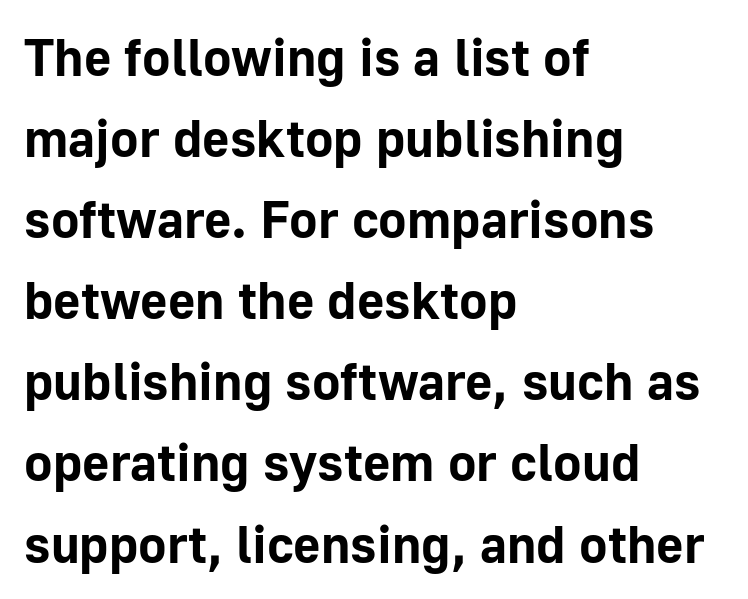
The image shows 53 px bold sans-serif type, upright; set left-aligned, normal line spacing (1.53x), normal letter spacing, not underlined; low stroke contrast and a medium x-height.
